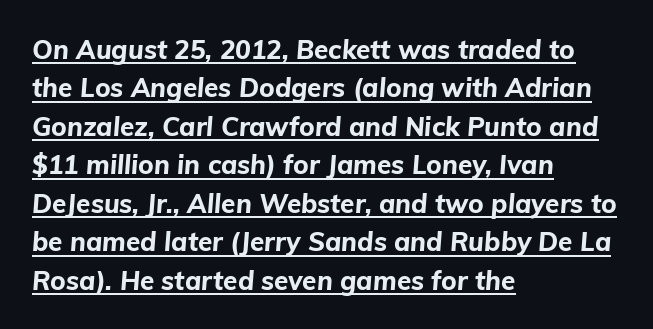
The image shows 26 px bold type, italic (leaning right); set left-aligned, normal line spacing (1.48x), normal letter spacing, underlined.
